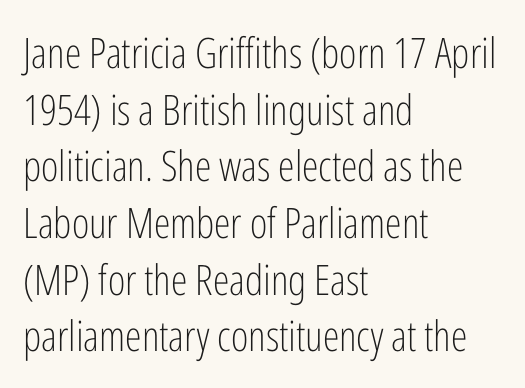
Q: Is the text bold? A: No.
Q: Is the text italic (slanted)? A: No, it is upright.
Q: Is the typeface a serif or a sans-serif typeface? A: Sans-serif.
Q: Is the text underlined? A: No.
Q: How is the paragraph aligned? A: Left-aligned.
Q: Is the spacing between letters normal or unusually wide? A: Normal.
Q: Is the spacing between lines tight, normal or loose? A: Normal.
Q: Width (condensed, normal, or wide)? A: Condensed.
Q: Stroke contrast? A: Low.
Q: x-height? A: Medium.
Q: Monospaced? A: No.
